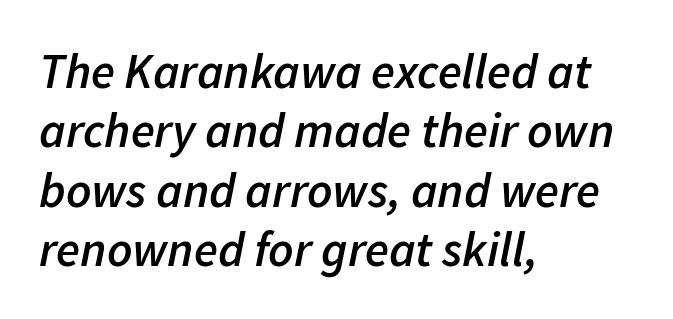
Q: Is the text bold? A: Semi-bold.
Q: Is the text italic (slanted)? A: Yes, it leans right by about 11 degrees.
Q: Is the text underlined? A: No.
Q: How is the paragraph aligned? A: Left-aligned.
Q: Is the spacing between letters normal or unusually wide? A: Normal.
Q: Width (condensed, normal, or wide)? A: Normal.
Q: Stroke contrast? A: Low.
Q: x-height? A: Medium.
Q: Monospaced? A: No.
